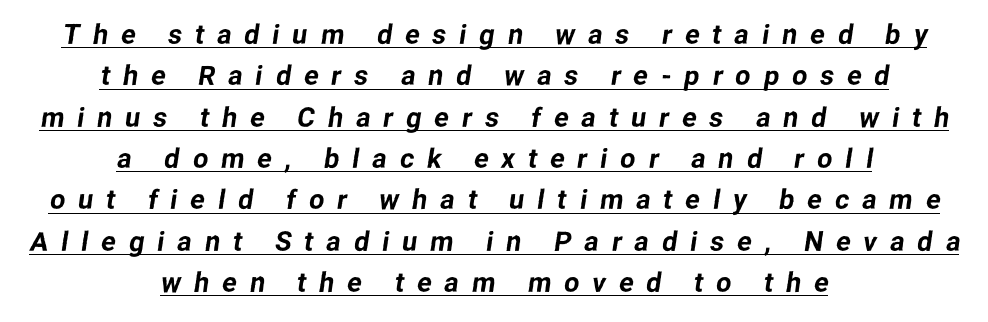
{"underline": "yes", "align": "center", "line_spacing": "normal", "line_spacing_ratio": 1.53, "letter_spacing": "wide", "letter_spacing_em": 0.48, "glyph_px": 27}
